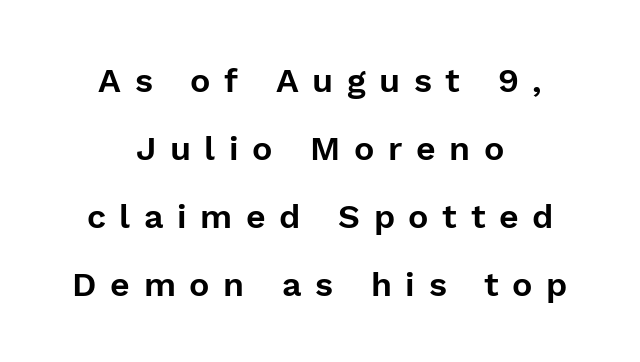
Q: Is the text italic (slanted)? A: No, it is upright.
Q: Is the typeface a serif or a sans-serif typeface? A: Sans-serif.
Q: Is the text underlined? A: No.
Q: How is the paragraph aligned? A: Centered.
Q: Is the spacing between letters normal or unusually wide? A: Unusually wide.
Q: Is the spacing between lines tight, normal or loose? A: Loose.
Q: Width (condensed, normal, or wide)? A: Normal.
Q: Stroke contrast? A: Low.
Q: x-height? A: Medium.
Q: Monospaced? A: No.
